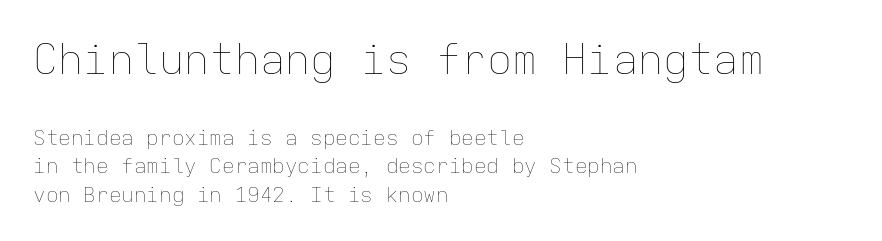
Size contrast runs from large at the top to small at the bottom. The letterforms sit shoulder to shoulder at normal distance. The passage shown is not underscored anywhere. Posture: straight, roman, zero tilt.
